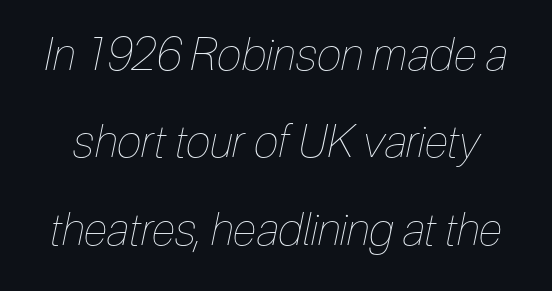
Q: Is the text bold? A: No.
Q: Is the text italic (slanted)? A: Yes, it leans right by about 12 degrees.
Q: Is the text underlined? A: No.
Q: Is the spacing between letters normal or unusually wide? A: Normal.
Q: Is the spacing between lines tight, normal or loose? A: Loose.
Q: Width (condensed, normal, or wide)? A: Condensed.
Q: Stroke contrast? A: Low.
Q: x-height? A: Medium.
Q: Monospaced? A: No.
